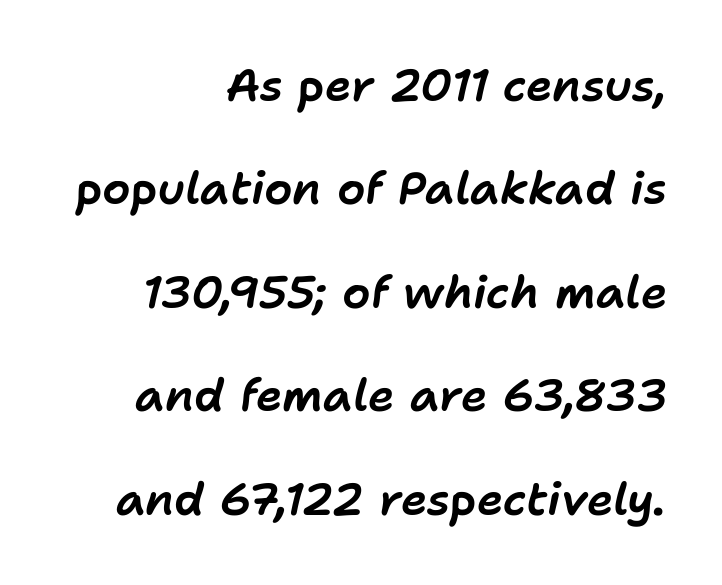
{"italic": "yes", "lean": "right", "slant_degrees": 11, "width": "normal", "stroke_contrast": "low", "x_height": "medium", "monospaced": "no", "underline": "no", "align": "right", "line_spacing": "loose", "line_spacing_ratio": 2.3, "letter_spacing": "normal", "letter_spacing_em": 0.0, "glyph_px": 45}
